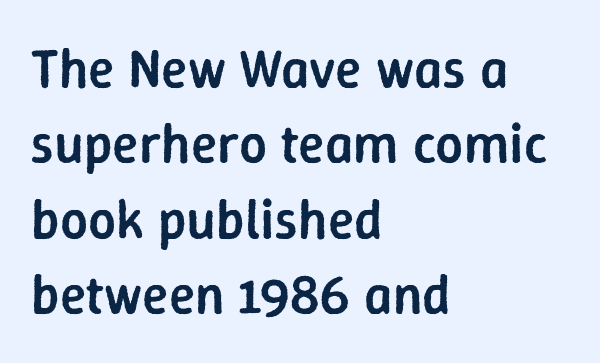
Q: Is the text bold? A: Semi-bold.
Q: Is the text italic (slanted)? A: No, it is upright.
Q: Is the typeface a serif or a sans-serif typeface? A: Sans-serif.
Q: Is the text underlined? A: No.
Q: How is the paragraph aligned? A: Left-aligned.
Q: Is the spacing between letters normal or unusually wide? A: Normal.
Q: Is the spacing between lines tight, normal or loose? A: Normal.
Q: Width (condensed, normal, or wide)? A: Normal.
Q: Stroke contrast? A: Low.
Q: x-height? A: Medium.
Q: Monospaced? A: No.
